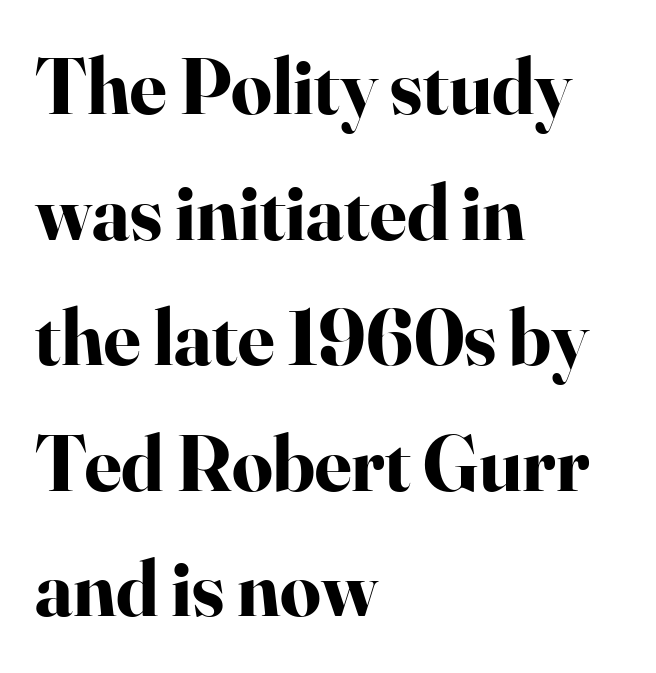
{"serif": "yes", "italic": "no", "bold": "yes", "weight": "bold", "width": "normal", "stroke_contrast": "high", "x_height": "small", "monospaced": "no", "underline": "no", "align": "left", "line_spacing": "normal", "line_spacing_ratio": 1.57, "letter_spacing": "normal", "letter_spacing_em": 0.0, "glyph_px": 80}
